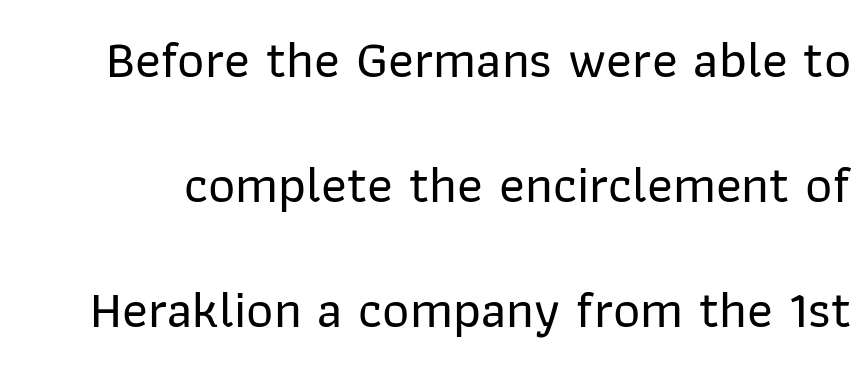
The image shows 53 px sans-serif type, upright; set loose line spacing (2.36x), normal letter spacing, not underlined; low stroke contrast and a medium x-height.
